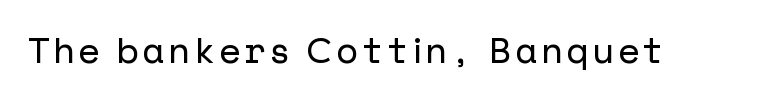
The image shows 35 px sans-serif type, upright; set not underlined; low stroke contrast and a medium x-height.
